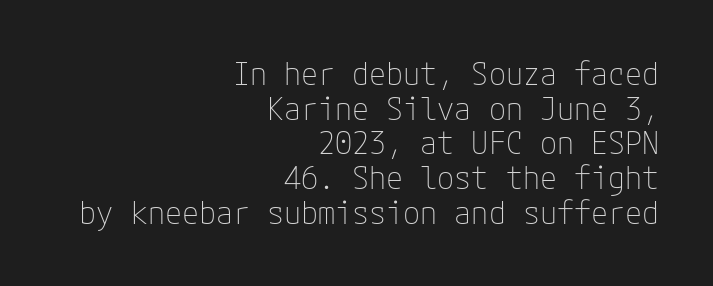
Q: Is the text bold? A: No.
Q: Is the text italic (slanted)? A: No, it is upright.
Q: Is the typeface a serif or a sans-serif typeface? A: Sans-serif.
Q: Is the text underlined? A: No.
Q: How is the paragraph aligned? A: Right-aligned.
Q: Is the spacing between letters normal or unusually wide? A: Normal.
Q: Is the spacing between lines tight, normal or loose? A: Tight.
Q: Width (condensed, normal, or wide)? A: Normal.
Q: Stroke contrast? A: Low.
Q: x-height? A: Medium.
